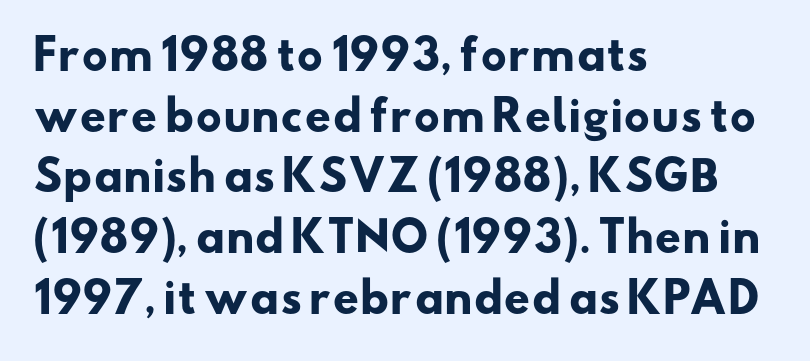
Q: Is the text bold? A: Yes.
Q: Is the typeface a serif or a sans-serif typeface? A: Sans-serif.
Q: Is the text underlined? A: No.
Q: How is the paragraph aligned? A: Left-aligned.
Q: Is the spacing between letters normal or unusually wide? A: Normal.
Q: Is the spacing between lines tight, normal or loose? A: Normal.
Q: Width (condensed, normal, or wide)? A: Wide.
Q: Stroke contrast? A: Low.
Q: x-height? A: Small.
Q: Monospaced? A: No.
